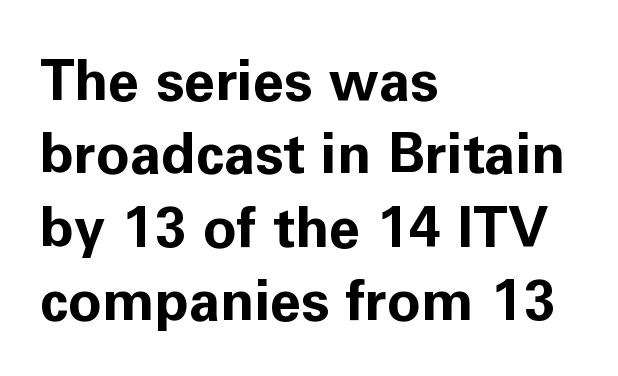
Q: Is the text bold? A: Yes.
Q: Is the text italic (slanted)? A: No, it is upright.
Q: Is the typeface a serif or a sans-serif typeface? A: Sans-serif.
Q: Is the text underlined? A: No.
Q: How is the paragraph aligned? A: Left-aligned.
Q: Is the spacing between letters normal or unusually wide? A: Normal.
Q: Is the spacing between lines tight, normal or loose? A: Normal.
Q: Width (condensed, normal, or wide)? A: Normal.
Q: Stroke contrast? A: Low.
Q: x-height? A: Medium.
Q: Monospaced? A: No.
